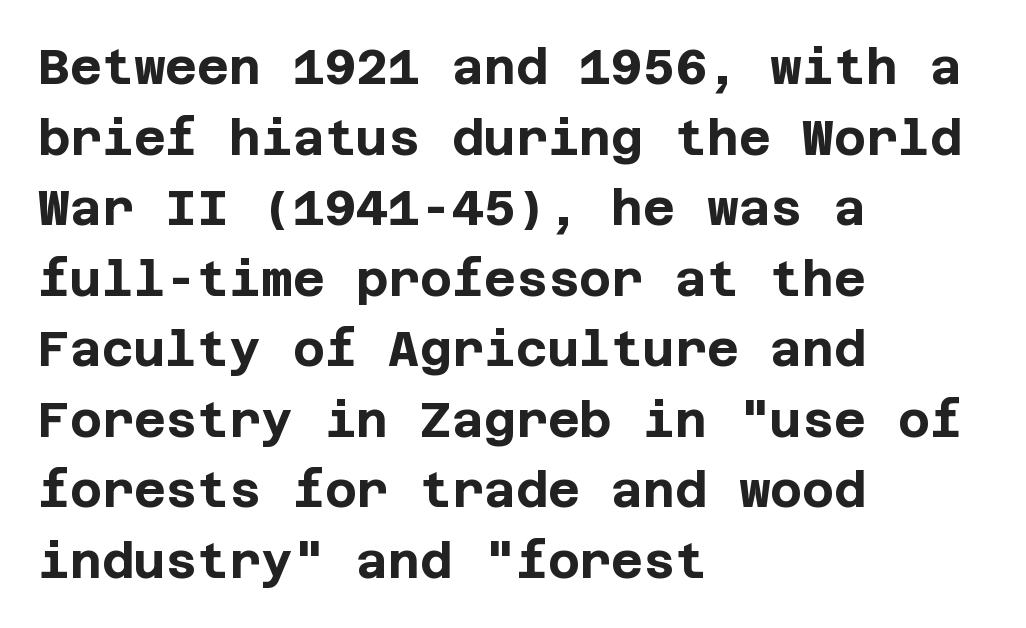
Q: Is the text bold? A: Yes.
Q: Is the text italic (slanted)? A: No, it is upright.
Q: Is the typeface a serif or a sans-serif typeface? A: Sans-serif.
Q: Is the text underlined? A: No.
Q: How is the paragraph aligned? A: Left-aligned.
Q: Is the spacing between letters normal or unusually wide? A: Normal.
Q: Is the spacing between lines tight, normal or loose? A: Normal.
Q: Width (condensed, normal, or wide)? A: Normal.
Q: Stroke contrast? A: Low.
Q: x-height? A: Large.
